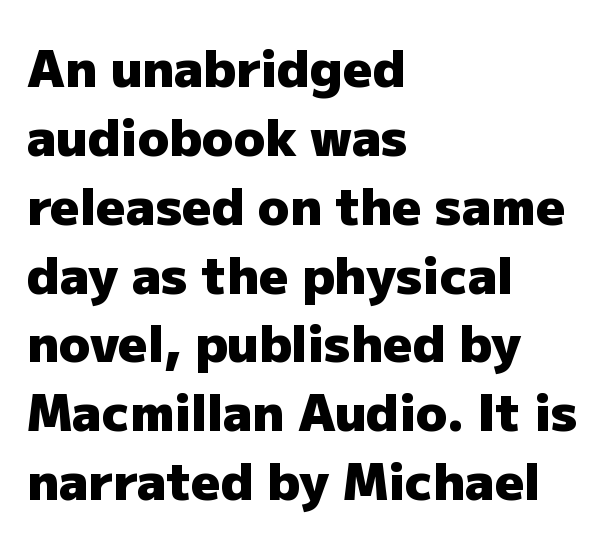
Does the leading feel generous? No, just average. This is roman type, the default non-slanted kind. The strip under each line holds only bare page. You could not count columns in this text — the font is proportionally spaced.
